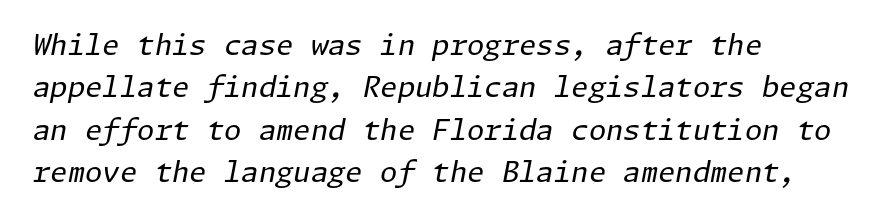
{"italic": "yes", "lean": "right", "slant_degrees": 11, "bold": "no", "weight": "regular", "width": "normal", "stroke_contrast": "low", "x_height": "medium", "underline": "no", "align": "left", "line_spacing": "normal", "line_spacing_ratio": 1.51, "letter_spacing": "normal", "letter_spacing_em": 0.0, "glyph_px": 28}
